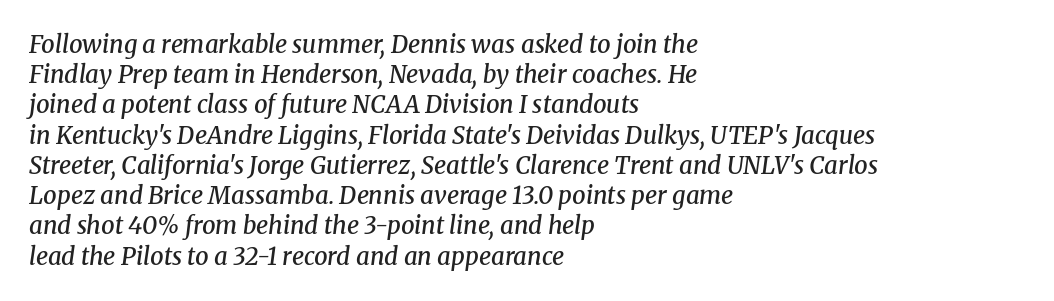
The image shows 24 px text type, italic (leaning right); set left-aligned, normal line spacing (1.26x), normal letter spacing, not underlined.
